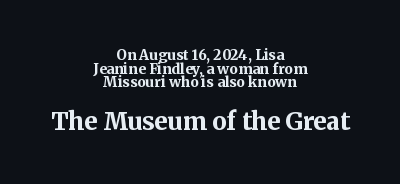
{"italic": "no", "bold": "yes", "underline": "no", "align": "center", "line_spacing": "tight", "line_spacing_ratio": 0.98, "letter_spacing": "normal", "letter_spacing_em": 0.0, "larger_block": "second", "size_ratio": 1.71, "glyph_px": 24}
